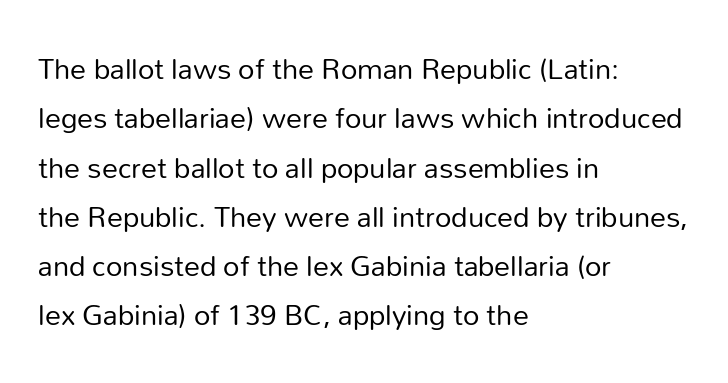
Q: Is the text bold? A: No.
Q: Is the text italic (slanted)? A: No, it is upright.
Q: Is the typeface a serif or a sans-serif typeface? A: Sans-serif.
Q: Is the text underlined? A: No.
Q: How is the paragraph aligned? A: Left-aligned.
Q: Is the spacing between letters normal or unusually wide? A: Normal.
Q: Is the spacing between lines tight, normal or loose? A: Normal.
Q: Width (condensed, normal, or wide)? A: Normal.
Q: Stroke contrast? A: Low.
Q: x-height? A: Medium.
Q: Monospaced? A: No.
